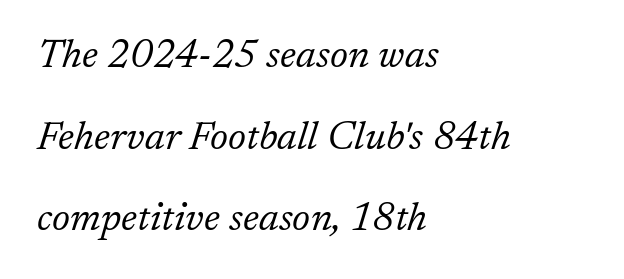
The image shows 40 px light serif type, italic (leaning right); set left-aligned, loose line spacing (2.04x), normal letter spacing, not underlined; low stroke contrast and a medium x-height.
